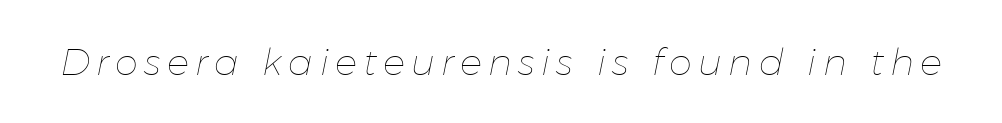
Q: Is the text bold? A: No.
Q: Is the text italic (slanted)? A: Yes, it leans right by about 11 degrees.
Q: Is the text underlined? A: No.
Q: Width (condensed, normal, or wide)? A: Normal.
Q: Stroke contrast? A: Low.
Q: x-height? A: Medium.
Q: Monospaced? A: No.
